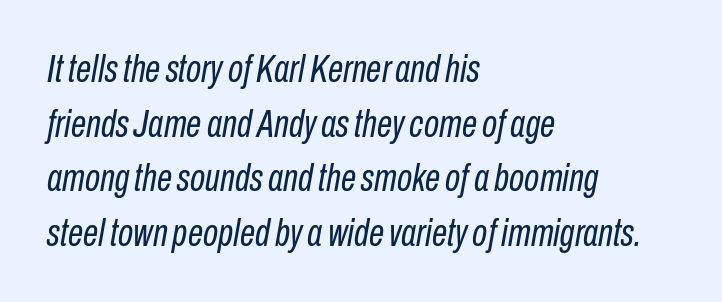
Successive baselines arrive at the customary interval. Anything drawn beneath the words? Only blank space. These lines are set flush left with a ragged right edge. Character widths vary here, with narrow letters taking less room than wide ones.
